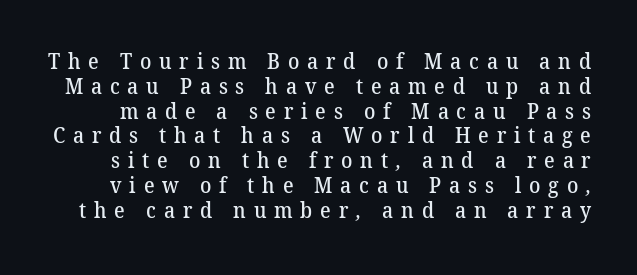
The image shows 21 px text type; set line spacing 1.18x, unusually wide letter spacing (+0.37 em), not underlined.
